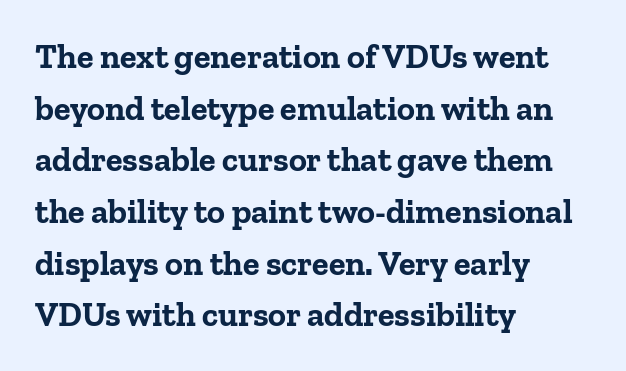
Q: Is the text bold? A: Yes.
Q: Is the text italic (slanted)? A: No, it is upright.
Q: Is the typeface a serif or a sans-serif typeface? A: Serif.
Q: Is the text underlined? A: No.
Q: How is the paragraph aligned? A: Left-aligned.
Q: Is the spacing between letters normal or unusually wide? A: Normal.
Q: Is the spacing between lines tight, normal or loose? A: Normal.
Q: Width (condensed, normal, or wide)? A: Normal.
Q: Stroke contrast? A: Low.
Q: x-height? A: Medium.
Q: Monospaced? A: No.
